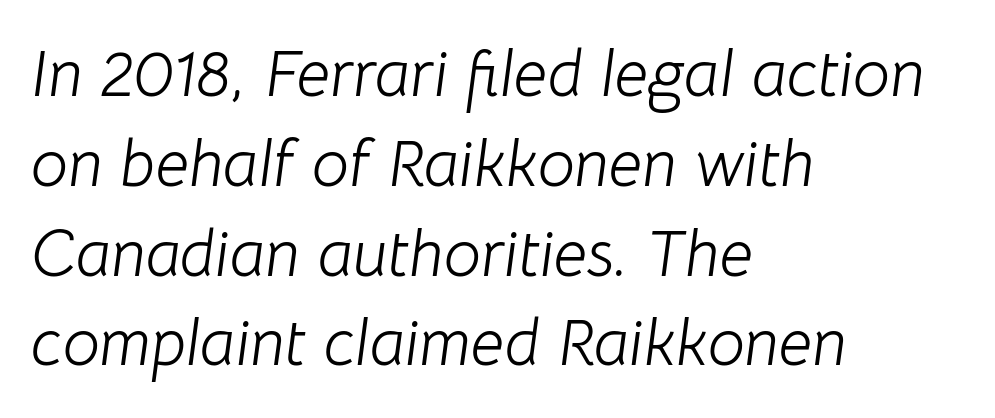
Q: Is the text bold? A: No.
Q: Is the text italic (slanted)? A: Yes, it leans right by about 8 degrees.
Q: Is the text underlined? A: No.
Q: How is the paragraph aligned? A: Left-aligned.
Q: Is the spacing between letters normal or unusually wide? A: Normal.
Q: Is the spacing between lines tight, normal or loose? A: Normal.
Q: Width (condensed, normal, or wide)? A: Normal.
Q: Stroke contrast? A: Low.
Q: x-height? A: Medium.
Q: Monospaced? A: No.
